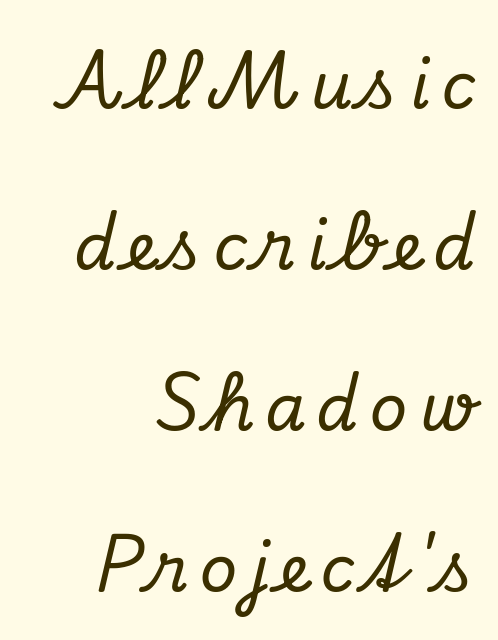
Q: Is the text italic (slanted)? A: Yes, it leans right by about 13 degrees.
Q: Is the typeface a serif or a sans-serif typeface? A: Serif.
Q: Is the text underlined? A: No.
Q: How is the paragraph aligned? A: Right-aligned.
Q: Is the spacing between lines tight, normal or loose? A: Loose.
Q: Width (condensed, normal, or wide)? A: Normal.
Q: Stroke contrast? A: Low.
Q: x-height? A: Small.
Q: Monospaced? A: No.
